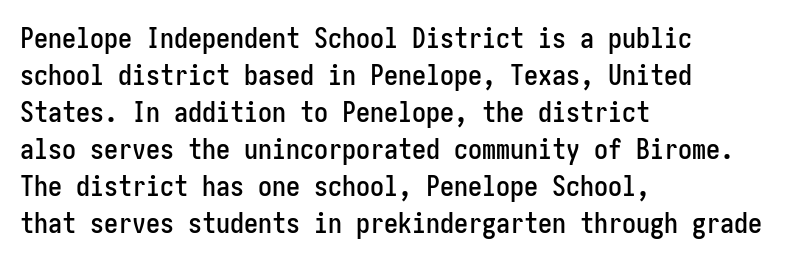
{"serif": "no", "italic": "no", "width": "condensed", "stroke_contrast": "low", "x_height": "medium", "underline": "no", "align": "left", "line_spacing": "normal", "line_spacing_ratio": 1.32, "letter_spacing": "normal", "letter_spacing_em": 0.0, "glyph_px": 28}
